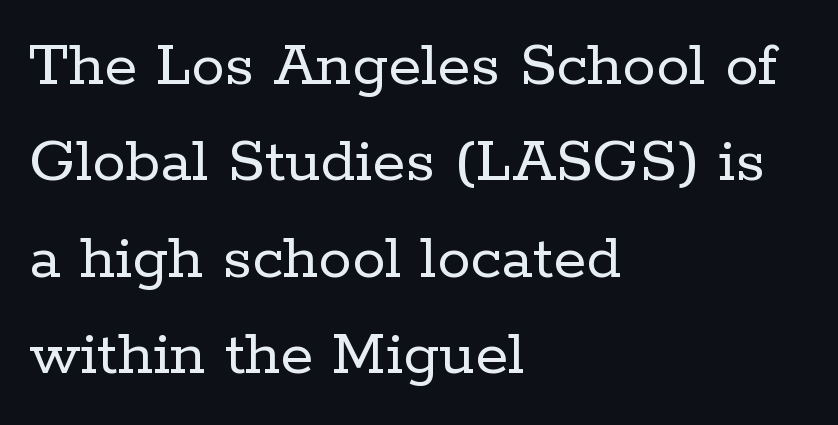
Q: Is the text bold? A: No.
Q: Is the text italic (slanted)? A: No, it is upright.
Q: Is the typeface a serif or a sans-serif typeface? A: Serif.
Q: Is the text underlined? A: No.
Q: How is the paragraph aligned? A: Left-aligned.
Q: Is the spacing between letters normal or unusually wide? A: Normal.
Q: Is the spacing between lines tight, normal or loose? A: Normal.
Q: Width (condensed, normal, or wide)? A: Normal.
Q: Stroke contrast? A: Low.
Q: x-height? A: Medium.
Q: Monospaced? A: No.
